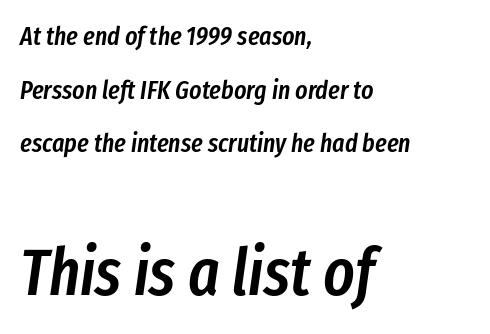
{"italic": "yes", "lean": "right", "slant_degrees": 8, "bold": "semi", "weight": "semibold", "width": "condensed", "stroke_contrast": "low", "x_height": "medium", "monospaced": "no", "underline": "no", "align": "left", "line_spacing": "loose", "line_spacing_ratio": 2.06, "letter_spacing": "normal", "letter_spacing_em": 0.0, "larger_block": "second", "size_ratio": 2.54, "glyph_px": 66}
